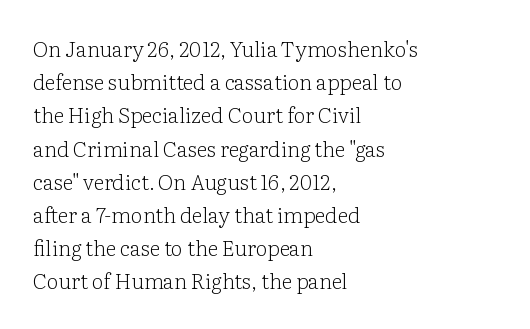
{"italic": "no", "bold": "no", "underline": "no", "align": "left", "line_spacing": "normal", "line_spacing_ratio": 1.58, "letter_spacing": "normal", "letter_spacing_em": 0.0, "glyph_px": 21}
